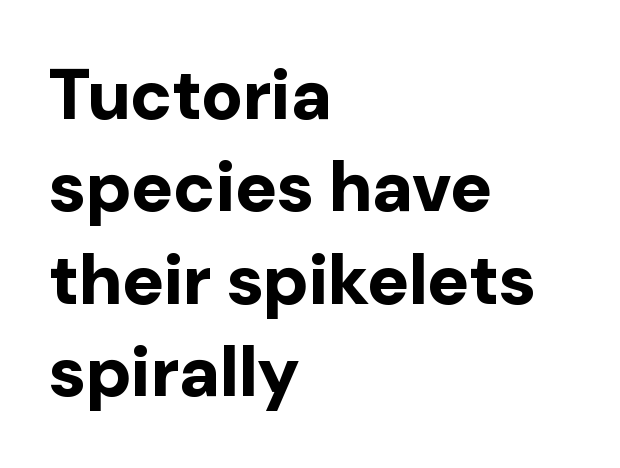
Q: Is the text bold? A: Yes.
Q: Is the text italic (slanted)? A: No, it is upright.
Q: Is the typeface a serif or a sans-serif typeface? A: Sans-serif.
Q: Is the text underlined? A: No.
Q: How is the paragraph aligned? A: Left-aligned.
Q: Is the spacing between letters normal or unusually wide? A: Normal.
Q: Is the spacing between lines tight, normal or loose? A: Normal.
Q: Width (condensed, normal, or wide)? A: Normal.
Q: Stroke contrast? A: Low.
Q: x-height? A: Medium.
Q: Monospaced? A: No.
